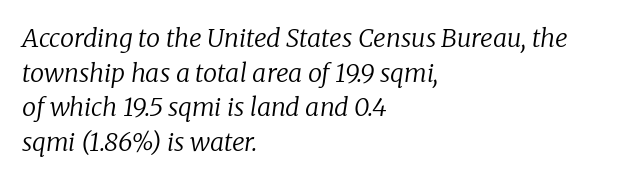
Q: Is the text bold? A: No.
Q: Is the text italic (slanted)? A: Yes, it leans right by about 8 degrees.
Q: Is the text underlined? A: No.
Q: How is the paragraph aligned? A: Left-aligned.
Q: Is the spacing between letters normal or unusually wide? A: Normal.
Q: Is the spacing between lines tight, normal or loose? A: Normal.
